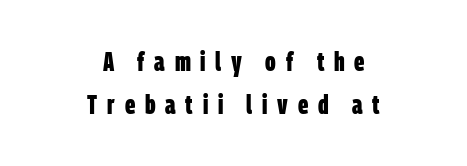
The image shows 27 px bold type; set centered, normal line spacing (1.6x), unusually wide letter spacing (+0.36 em), not underlined.
